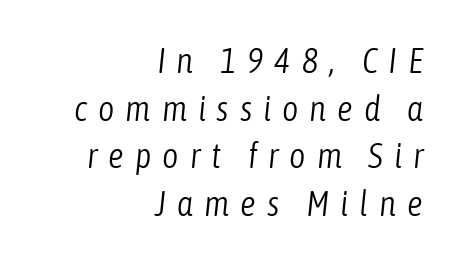
The image shows 35 px light, condensed type, italic (leaning right); set right-aligned, normal line spacing (1.36x), unusually wide letter spacing (+0.31 em), not underlined; low stroke contrast and a medium x-height.
